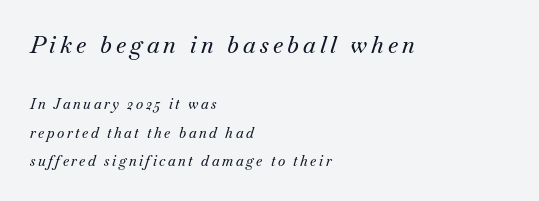
Q: Is the text italic (slanted)? A: Yes, it leans right by about 18 degrees.
Q: Is the text underlined? A: No.
Q: How is the paragraph aligned? A: Left-aligned.
Q: Is the spacing between lines tight, normal or loose? A: Loose.
Q: Which block of text is set in a larger size, the first (top) or the second (bottom)? A: The first (top) one.
